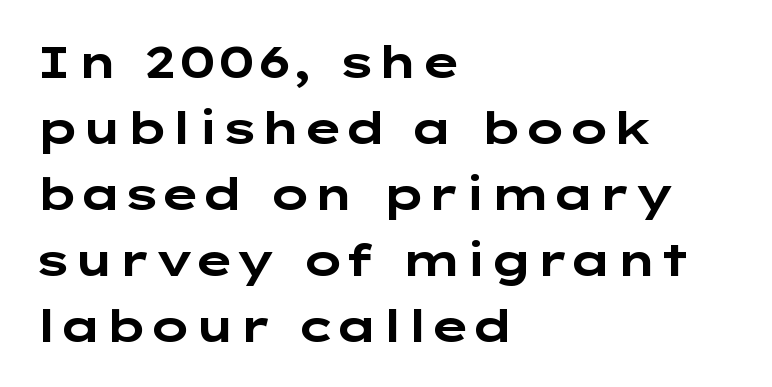
The image shows 44 px bold, wide sans-serif type, upright; set left-aligned, normal line spacing (1.5x), normal letter spacing, not underlined; low stroke contrast and a medium x-height.
